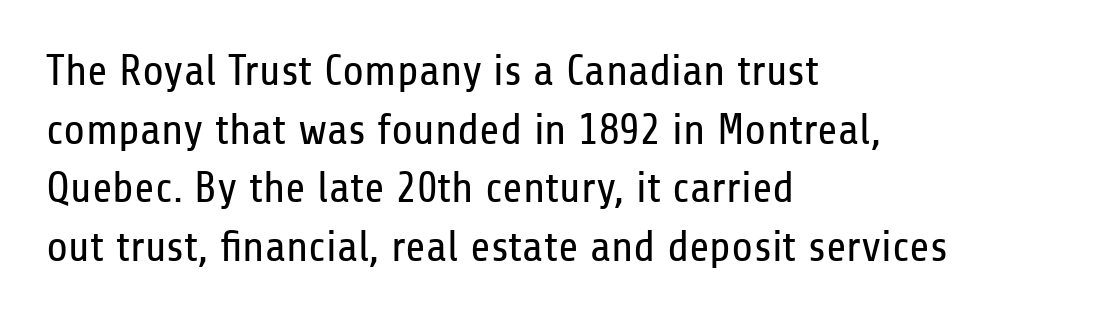
The image shows 44 px regular-weight, condensed sans-serif type, upright; set left-aligned, normal line spacing (1.33x), normal letter spacing, not underlined; low stroke contrast and a medium x-height.
